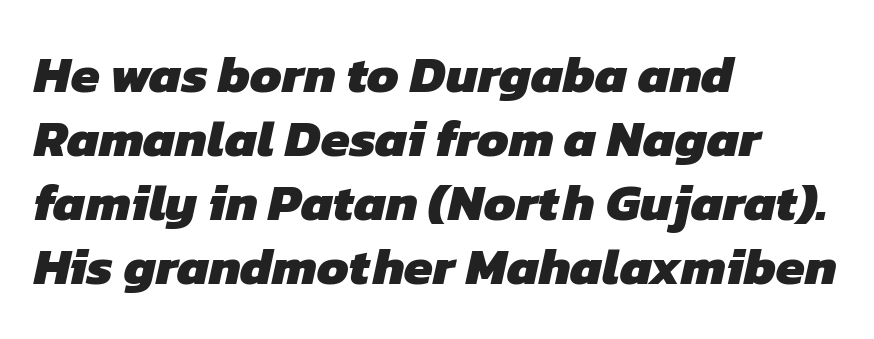
The image shows 52 px heavy sans-serif type; set left-aligned, line spacing 1.23x, normal letter spacing, not underlined; low stroke contrast and a medium x-height.
